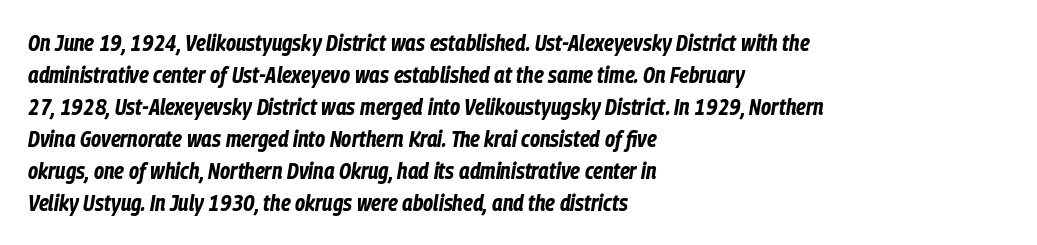
Q: Is the text bold? A: Yes.
Q: Is the text italic (slanted)? A: Yes, it leans right by about 9 degrees.
Q: Is the text underlined? A: No.
Q: How is the paragraph aligned? A: Left-aligned.
Q: Is the spacing between letters normal or unusually wide? A: Normal.
Q: Is the spacing between lines tight, normal or loose? A: Normal.
